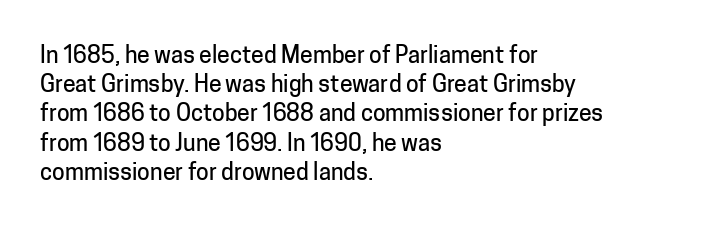
Interline gaps are of average width in this sample. Short note: letters normally spaced. Posture: vertical. The strip under each line holds only bare page. Which margin do the lines hug? The left one — the right edge is uneven.
